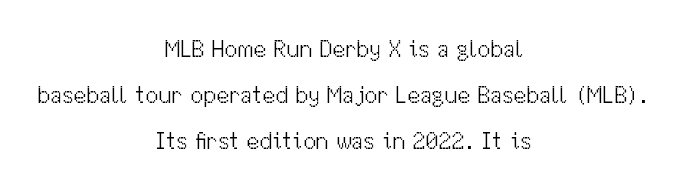
The lettering holds an erect, upright posture throughout. Where is the straight margin? There isn't one; the lines are centered. Letters rest on an invisible, unmarked baseline. The face used here is rendered with its standard letterfit. Weight: regular or lighter. Quick note: interline space is abundant.
